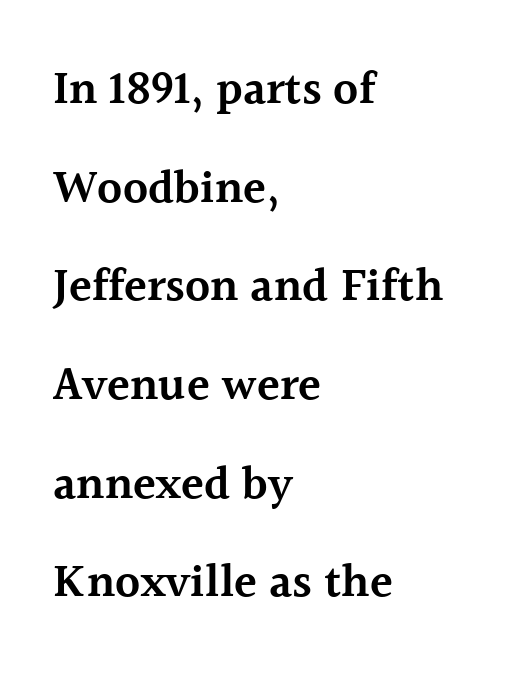
{"serif": "yes", "italic": "no", "bold": "semi", "weight": "semibold", "width": "normal", "x_height": "medium", "monospaced": "no", "underline": "no", "align": "left", "line_spacing": "loose", "line_spacing_ratio": 2.1, "letter_spacing": "normal", "letter_spacing_em": 0.0, "glyph_px": 47}
